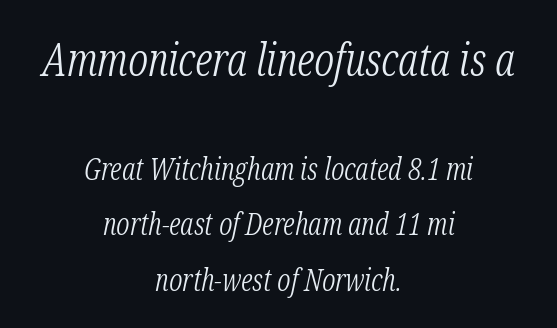
The image shows 45 px light, condensed serif type, italic (leaning right); set centered, line spacing 1.86x, normal letter spacing, not underlined; the first (top) block is 1.5x larger; low stroke contrast and a medium x-height.
